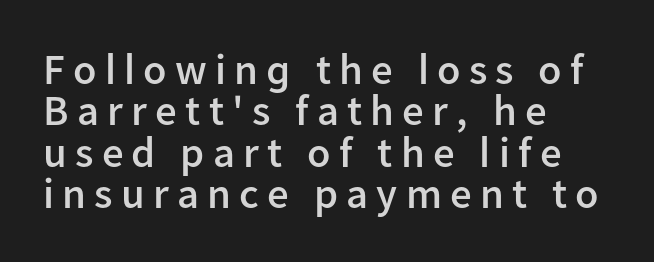
Q: Is the text bold? A: Semi-bold.
Q: Is the text italic (slanted)? A: No, it is upright.
Q: Is the typeface a serif or a sans-serif typeface? A: Sans-serif.
Q: Is the text underlined? A: No.
Q: How is the paragraph aligned? A: Left-aligned.
Q: Is the spacing between lines tight, normal or loose? A: Tight.
Q: Width (condensed, normal, or wide)? A: Normal.
Q: Stroke contrast? A: Low.
Q: x-height? A: Medium.
Q: Monospaced? A: No.
